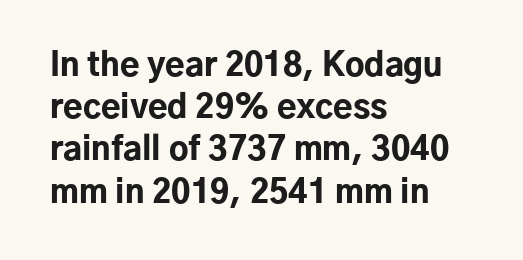
Bold? Absolutely — the strokes are thick and heavy. This sample has the flowing, uneven cadence of proportional lettering. The rendering shows plain stroke endings on the letterforms — a sans-serif design. This sample is left-justified, so line endings fall wherever the words run out.
